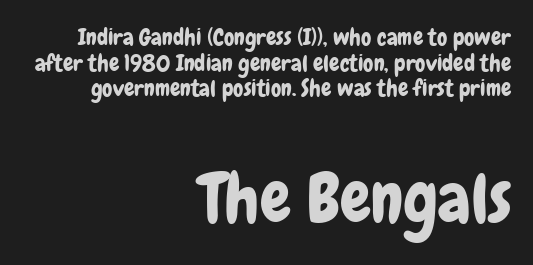
The image shows 69 px condensed sans-serif type, upright; set right-aligned, tight line spacing (1.11x), normal letter spacing, not underlined; the second (bottom) block is 3.0x larger; low stroke contrast and a medium x-height.
